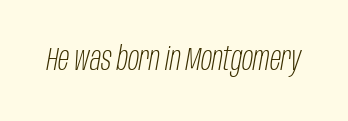
Q: Is the text bold? A: No.
Q: Is the text italic (slanted)? A: Yes, it leans right by about 10 degrees.
Q: Is the text underlined? A: No.
Q: Is the spacing between letters normal or unusually wide? A: Normal.
Q: Width (condensed, normal, or wide)? A: Condensed.
Q: Stroke contrast? A: Low.
Q: x-height? A: Large.
Q: Monospaced? A: No.
